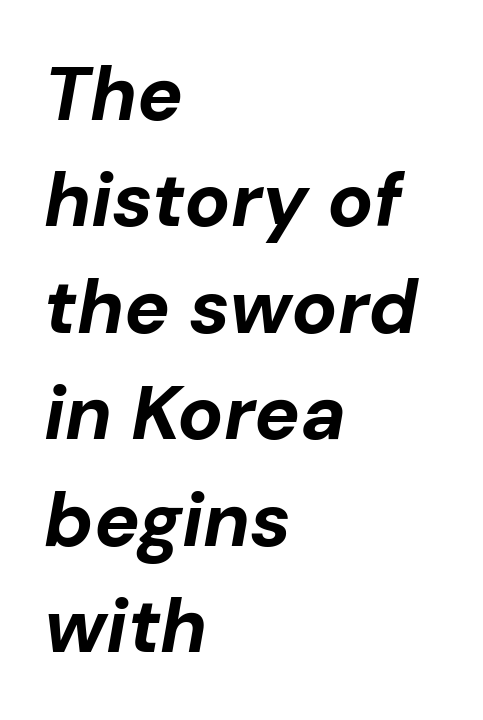
The image shows 76 px bold type, italic (leaning right); set left-aligned, normal line spacing (1.4x), normal letter spacing, not underlined; low stroke contrast and a medium x-height.
